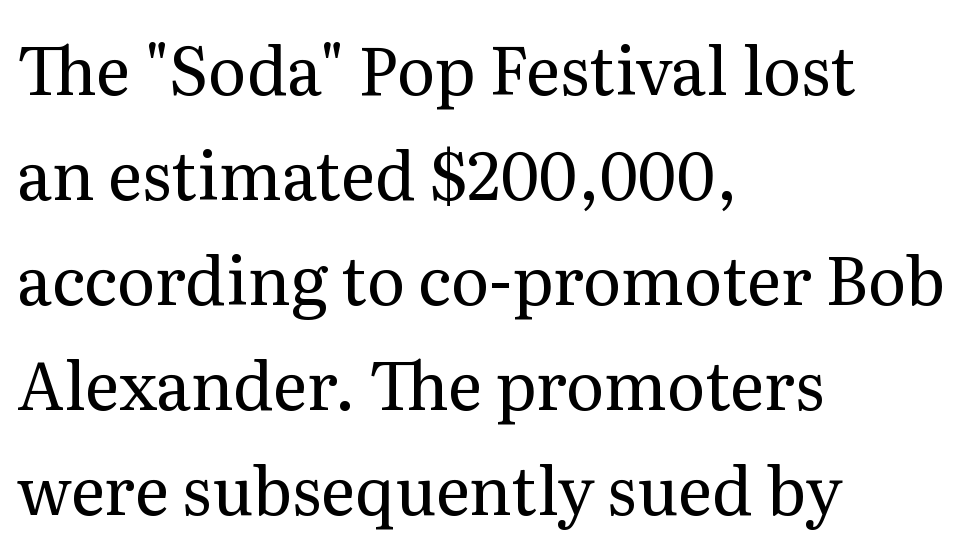
Designer's note — italics off, roman on. A serif font was chosen for this passage. Leftover space on each line is placed entirely after the last word. Here the glyphs are tracked normally, forming tight word shapes.
